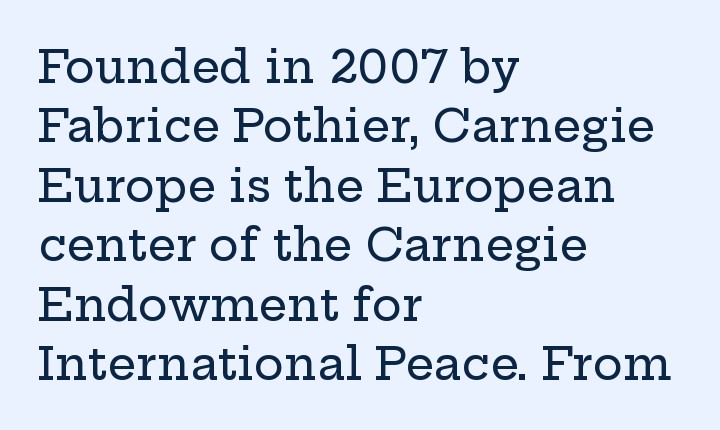
Q: Is the text italic (slanted)? A: No, it is upright.
Q: Is the typeface a serif or a sans-serif typeface? A: Serif.
Q: Is the text underlined? A: No.
Q: How is the paragraph aligned? A: Left-aligned.
Q: Is the spacing between letters normal or unusually wide? A: Normal.
Q: Is the spacing between lines tight, normal or loose? A: Normal.
Q: Width (condensed, normal, or wide)? A: Wide.
Q: Stroke contrast? A: Low.
Q: x-height? A: Medium.
Q: Monospaced? A: No.
